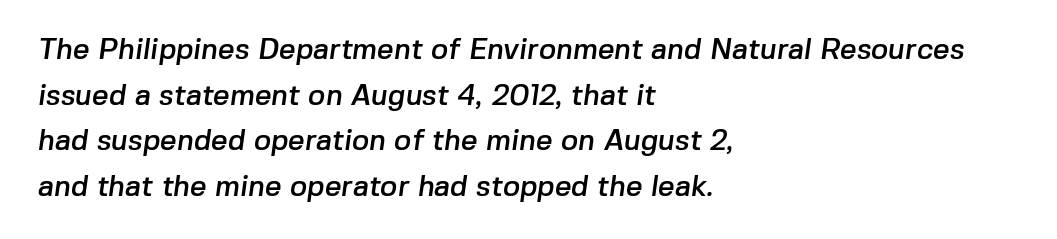
The image shows 29 px sans-serif type; set left-aligned, normal line spacing (1.57x), normal letter spacing, not underlined; low stroke contrast and a medium x-height.
